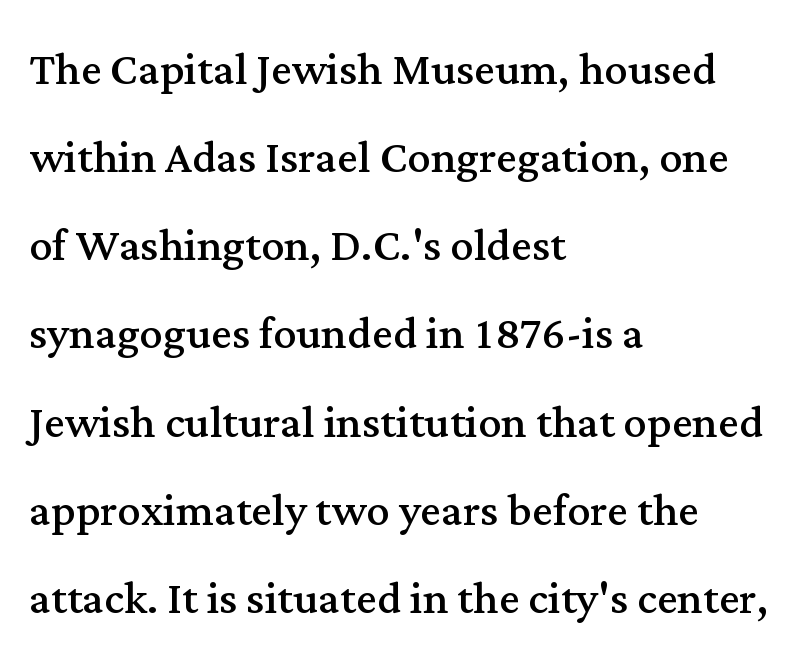
The image shows 58 px regular-weight serif type, upright; set left-aligned, normal line spacing (1.52x), normal letter spacing, not underlined; medium stroke contrast and a medium x-height.
